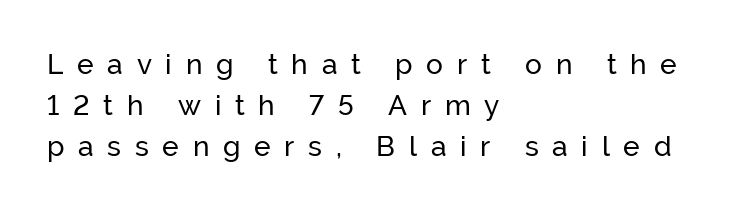
Q: Is the text bold? A: No.
Q: Is the text italic (slanted)? A: No, it is upright.
Q: Is the typeface a serif or a sans-serif typeface? A: Sans-serif.
Q: Is the text underlined? A: No.
Q: How is the paragraph aligned? A: Left-aligned.
Q: Is the spacing between letters normal or unusually wide? A: Unusually wide.
Q: Is the spacing between lines tight, normal or loose? A: Normal.
Q: Width (condensed, normal, or wide)? A: Normal.
Q: Stroke contrast? A: Low.
Q: x-height? A: Medium.
Q: Monospaced? A: No.
